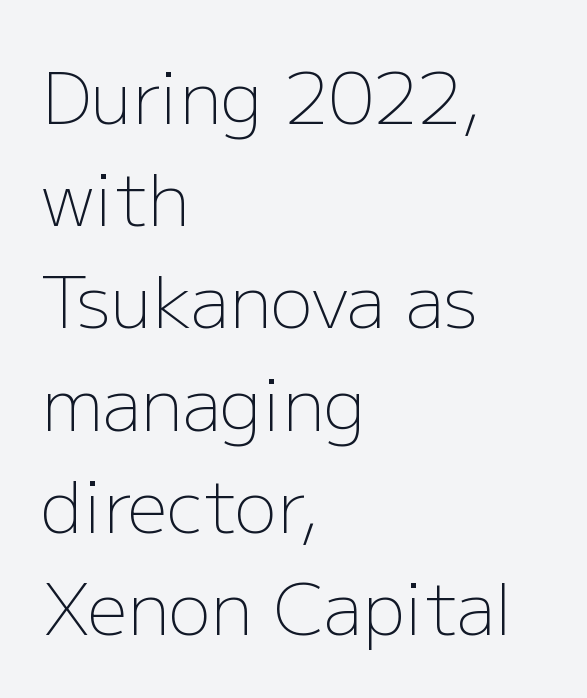
{"serif": "no", "italic": "no", "bold": "no", "weight": "light", "width": "normal", "stroke_contrast": "low", "x_height": "medium", "monospaced": "no", "underline": "no", "align": "left", "line_spacing": "normal", "line_spacing_ratio": 1.44, "letter_spacing": "normal", "letter_spacing_em": 0.0, "glyph_px": 71}
